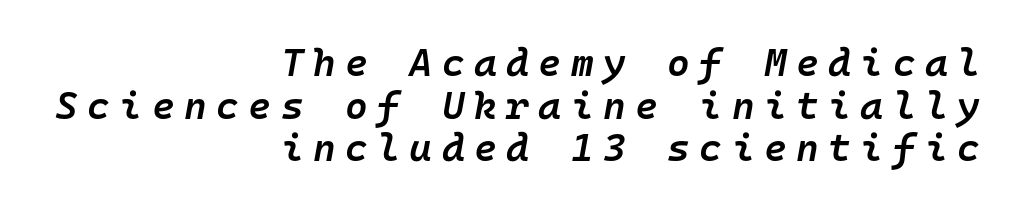
{"italic": "yes", "lean": "right", "slant_degrees": 10, "bold": "semi", "weight": "semibold", "width": "normal", "stroke_contrast": "low", "x_height": "medium", "monospaced": "yes", "underline": "no", "align": "right", "line_spacing": "tight", "line_spacing_ratio": 1.09, "letter_spacing": "wide", "letter_spacing_em": 0.24, "glyph_px": 39}
